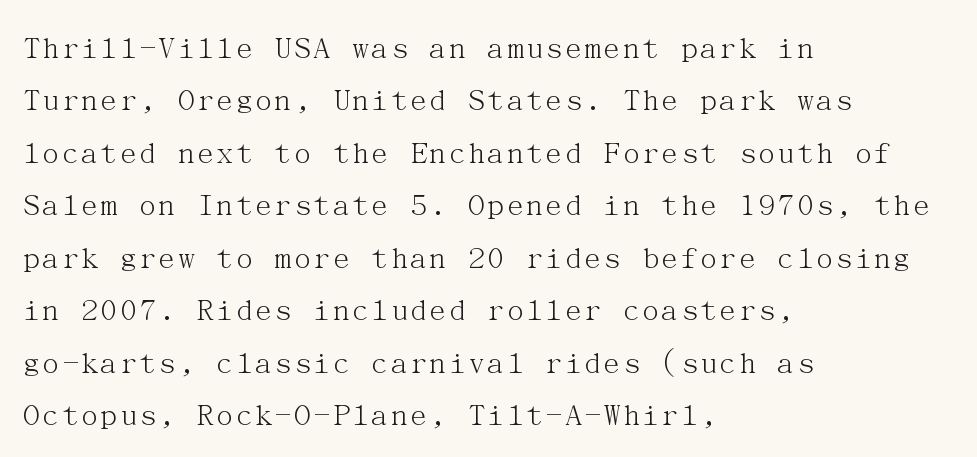
{"serif": "yes", "italic": "no", "bold": "no", "weight": "light", "width": "normal", "stroke_contrast": "medium", "x_height": "medium", "underline": "no", "align": "left", "line_spacing": "normal", "line_spacing_ratio": 1.59, "letter_spacing": "normal", "letter_spacing_em": 0.0, "glyph_px": 33}
